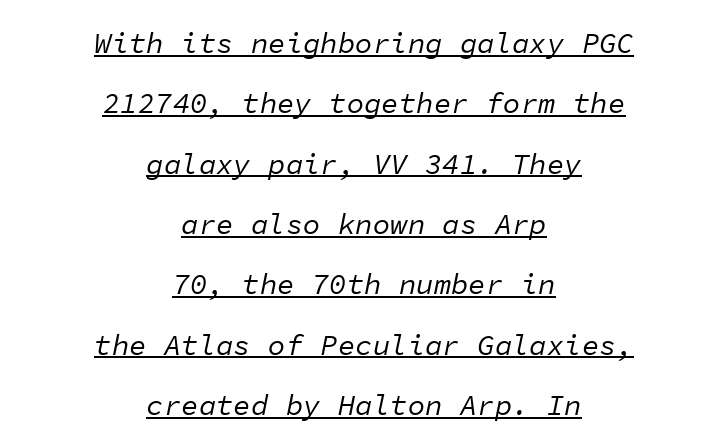
The passage shown has conventional tracking throughout. The font's italic variant was chosen for this text. Does a line run under the words? Yes, clearly. Successive baselines arrive slowly, with a big drop between each. Stems and bowls with no extra thickness — not bold. Each letter, wide or thin by design, is forced into the same width here.
